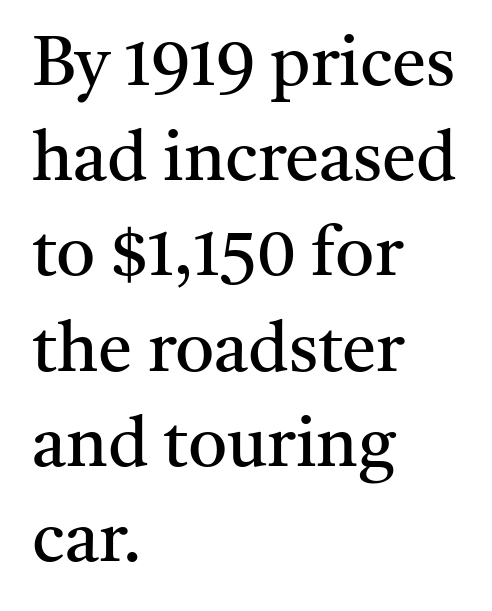
Q: Is the text bold? A: No.
Q: Is the text italic (slanted)? A: No, it is upright.
Q: Is the typeface a serif or a sans-serif typeface? A: Serif.
Q: Is the text underlined? A: No.
Q: How is the paragraph aligned? A: Left-aligned.
Q: Is the spacing between letters normal or unusually wide? A: Normal.
Q: Is the spacing between lines tight, normal or loose? A: Normal.
Q: Width (condensed, normal, or wide)? A: Normal.
Q: Stroke contrast? A: Medium.
Q: x-height? A: Medium.
Q: Monospaced? A: No.
